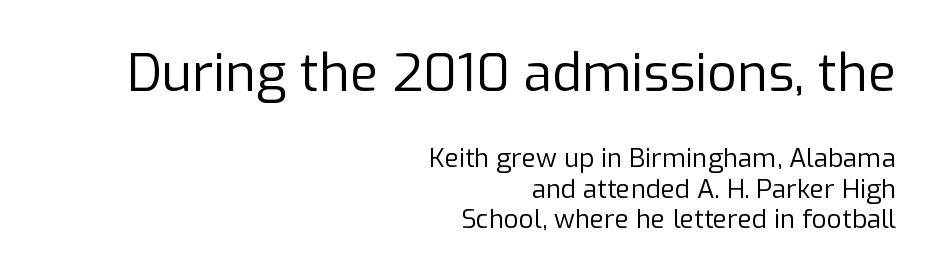
{"serif": "no", "italic": "no", "bold": "no", "weight": "regular", "width": "normal", "stroke_contrast": "low", "x_height": "medium", "monospaced": "no", "underline": "no", "align": "right", "line_spacing_ratio": 1.17, "letter_spacing": "normal", "letter_spacing_em": 0.0, "larger_block": "first", "size_ratio": 2.0, "glyph_px": 52}
